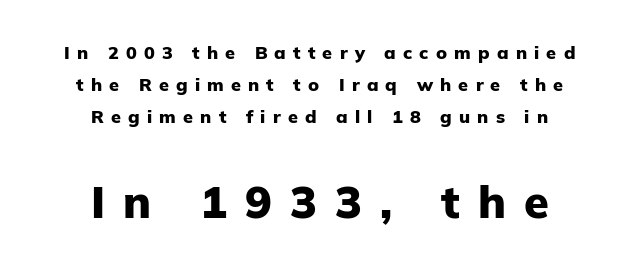
Q: Is the text bold? A: Yes.
Q: Is the text italic (slanted)? A: No, it is upright.
Q: Is the typeface a serif or a sans-serif typeface? A: Sans-serif.
Q: Is the text underlined? A: No.
Q: How is the paragraph aligned? A: Centered.
Q: Is the spacing between letters normal or unusually wide? A: Unusually wide.
Q: Which block of text is set in a larger size, the first (top) or the second (bottom)? A: The second (bottom) one.
Q: Width (condensed, normal, or wide)? A: Normal.
Q: Stroke contrast? A: Low.
Q: x-height? A: Medium.
Q: Monospaced? A: No.
